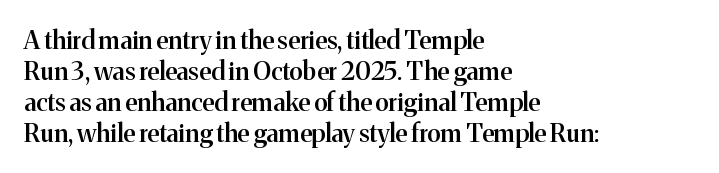
A classic flush-left, rag-right setting is used for this passage. The face used here is rendered with its standard letterfit. Decoration check: the copy has no underline. Caption: semibold face, moderately heavy strokes. Quick note: not italic, upright.
